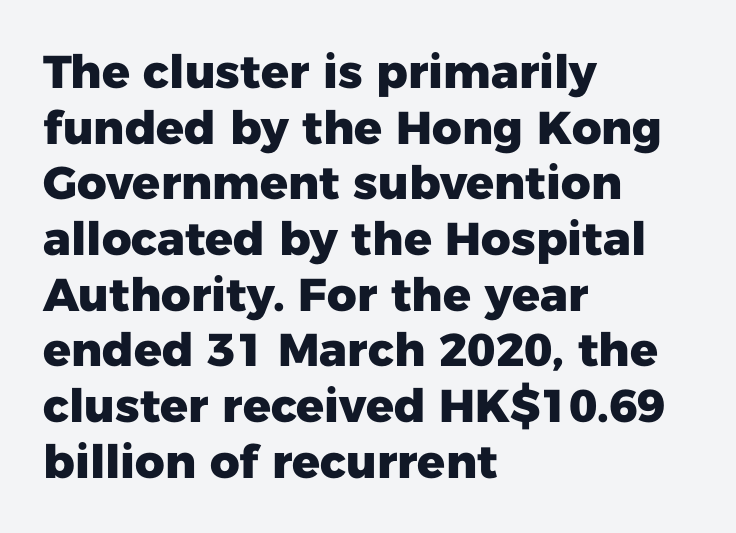
The image shows 46 px heavy sans-serif type, upright; set left-aligned, line spacing 1.21x, normal letter spacing, not underlined; low stroke contrast and a medium x-height.
